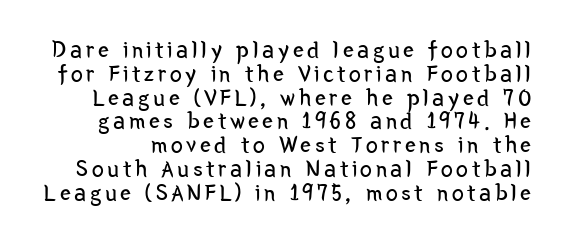
Q: Is the text bold? A: No.
Q: Is the text italic (slanted)? A: No, it is upright.
Q: Is the text underlined? A: No.
Q: Is the spacing between lines tight, normal or loose? A: Tight.
